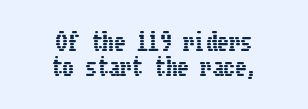
{"italic": "no", "underline": "no", "align": "center", "line_spacing": "tight", "line_spacing_ratio": 1.07, "letter_spacing": "normal", "letter_spacing_em": 0.0, "glyph_px": 23}
